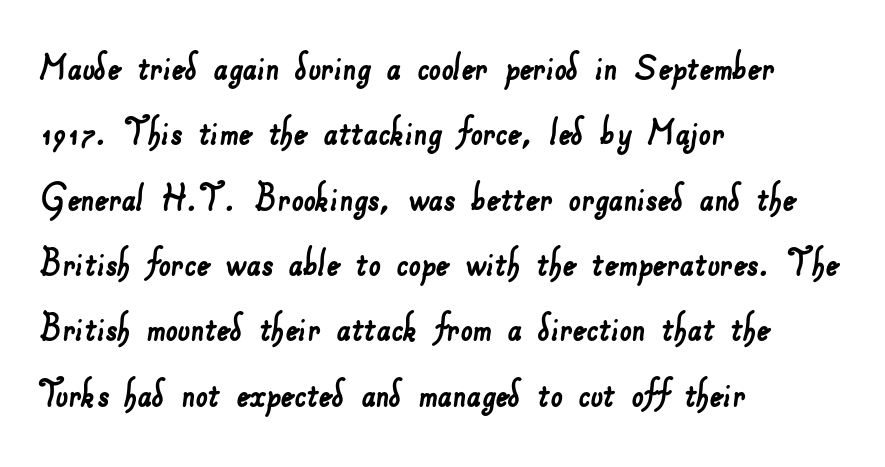
{"serif": "no", "width": "normal", "stroke_contrast": "low", "x_height": "small", "monospaced": "no", "underline": "no", "align": "left", "line_spacing": "normal", "line_spacing_ratio": 1.52, "letter_spacing": "normal", "letter_spacing_em": 0.0, "glyph_px": 43}
